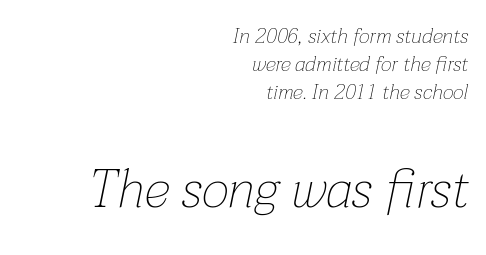
Q: Is the text bold? A: No.
Q: Is the text italic (slanted)? A: Yes, it leans right by about 12 degrees.
Q: Is the text underlined? A: No.
Q: How is the paragraph aligned? A: Right-aligned.
Q: Is the spacing between letters normal or unusually wide? A: Normal.
Q: Is the spacing between lines tight, normal or loose? A: Normal.
Q: Which block of text is set in a larger size, the first (top) or the second (bottom)? A: The second (bottom) one.
Q: Width (condensed, normal, or wide)? A: Normal.
Q: Stroke contrast? A: Low.
Q: x-height? A: Medium.
Q: Monospaced? A: No.
